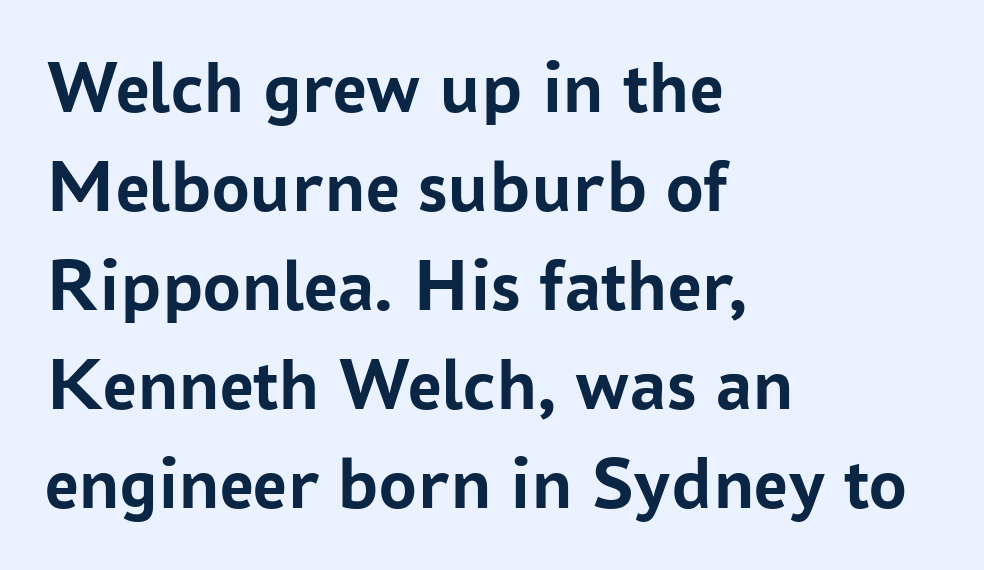
Honestly, there is no underline to notice here at all. Regular leading. Note the varied advance widths — an 'i' is clearly narrower than an 'm'. You'd pick this weight for a headline — it's a proper bold. Characters follow at the spacing the type designer built in. Alignment: flush left.
